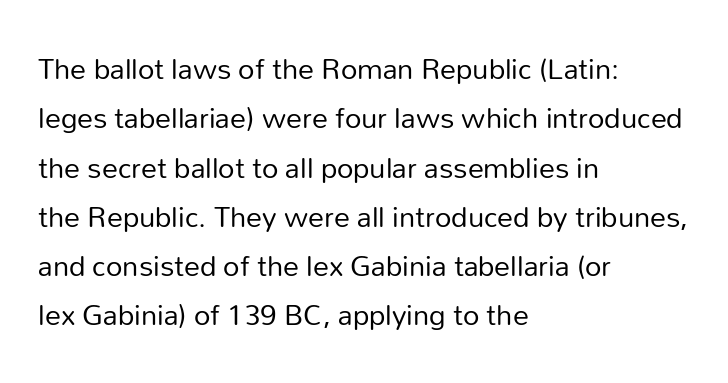
A quiet, ordinary-to-light weight characterises the typeface. These lines are rendered in a variable-pitch font. These lines keep a tight, regular rhythm from letter to letter. The characters display no serif detailing; their extremities are plain. Unlike italic type, these characters show no tilt at all.
